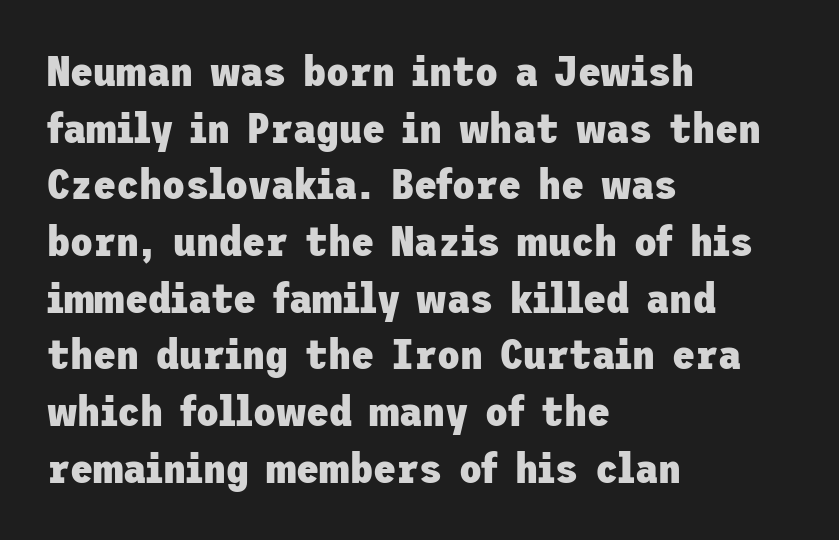
The letterforms sit shoulder to shoulder at normal distance. Interline gaps are of average width in this sample. Grotesque or geometric, the face here clearly has no serifs. Descenders hang freely into open space. Notice how the passage keeps a crisp vertical edge on the left only.
